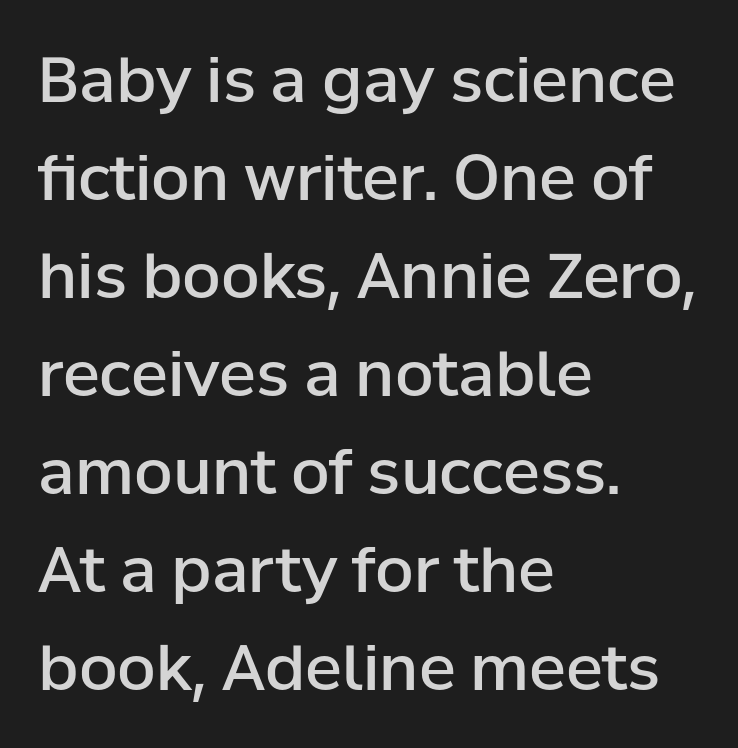
No italicization has been applied; the sample stays upright. Does the copy run flush right? No — it runs flush left. These lines carry some extra weight — a demibold, not a full bold. Each word holds together tightly as a unit, with standard inter-letter gaps. In terms of letterform style, serifs are entirely absent. Check under the words: just untouched page.
